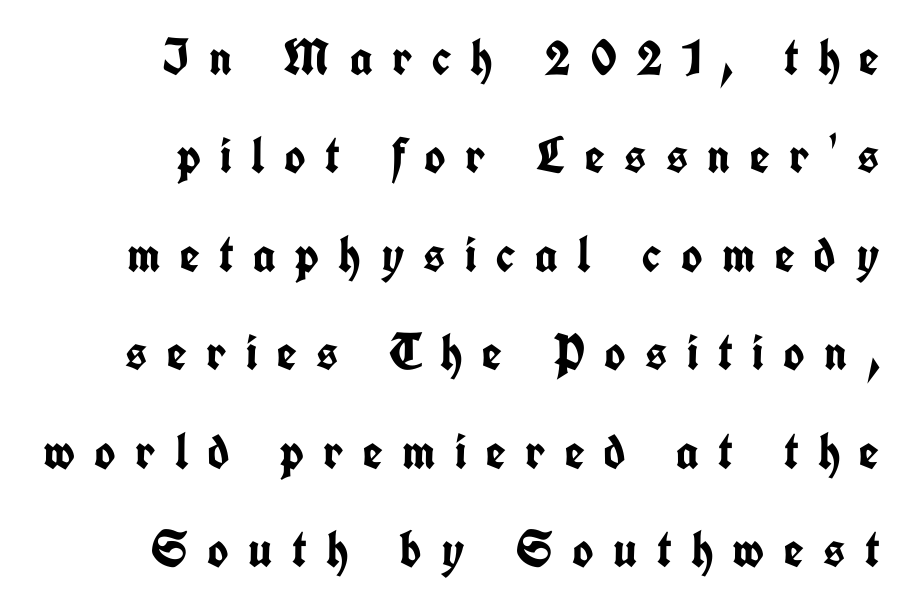
Q: Is the text bold? A: Yes.
Q: Is the text italic (slanted)? A: No, it is upright.
Q: Is the typeface a serif or a sans-serif typeface? A: Sans-serif.
Q: Is the text underlined? A: No.
Q: How is the paragraph aligned? A: Right-aligned.
Q: Is the spacing between letters normal or unusually wide? A: Unusually wide.
Q: Is the spacing between lines tight, normal or loose? A: Loose.
Q: Width (condensed, normal, or wide)? A: Condensed.
Q: Stroke contrast? A: Low.
Q: x-height? A: Medium.
Q: Monospaced? A: No.
